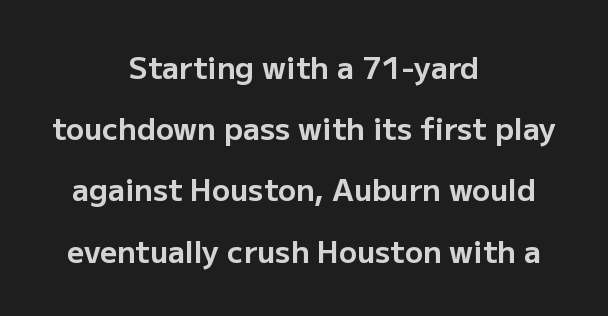
Compared with an ordinary text face, these strokes are far heavier — a full bold. Characters remain perfectly vertical along every line. Short note: letters normally spaced. The text was rendered using a sans face with plain stroke endings. The rendering uses a large line-height, opening up the rows. Is this a fixed-width face? No — the glyphs have proportional, varying widths.
